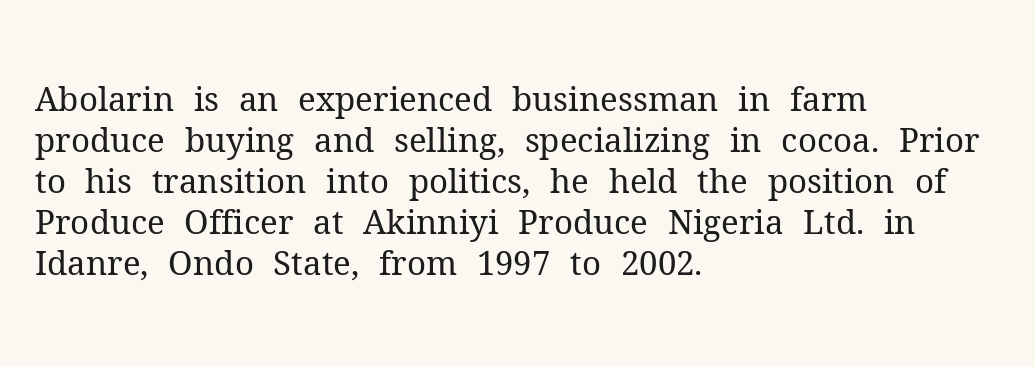
{"serif": "yes", "italic": "no", "bold": "no", "weight": "regular", "width": "normal", "stroke_contrast": "medium", "x_height": "medium", "monospaced": "no", "underline": "no", "align": "left", "line_spacing_ratio": 1.24, "letter_spacing": "normal", "letter_spacing_em": 0.0, "glyph_px": 33}
